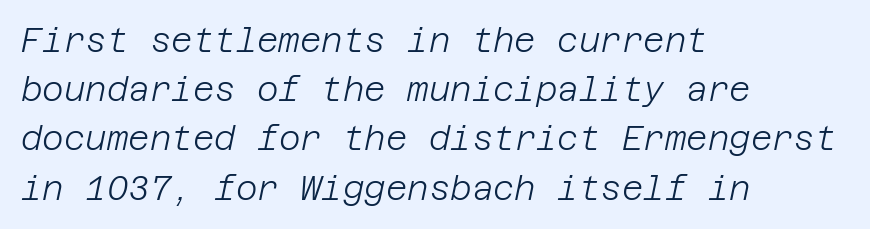
There is no visible air inserted between adjacent glyphs. All the whitespace from short lines collects on the right. The zone under the glyphs is completely vacant. Bold? No — there's no thickening of the strokes. Is the type slanted? Yes — the strokes lean at a clear angle.
